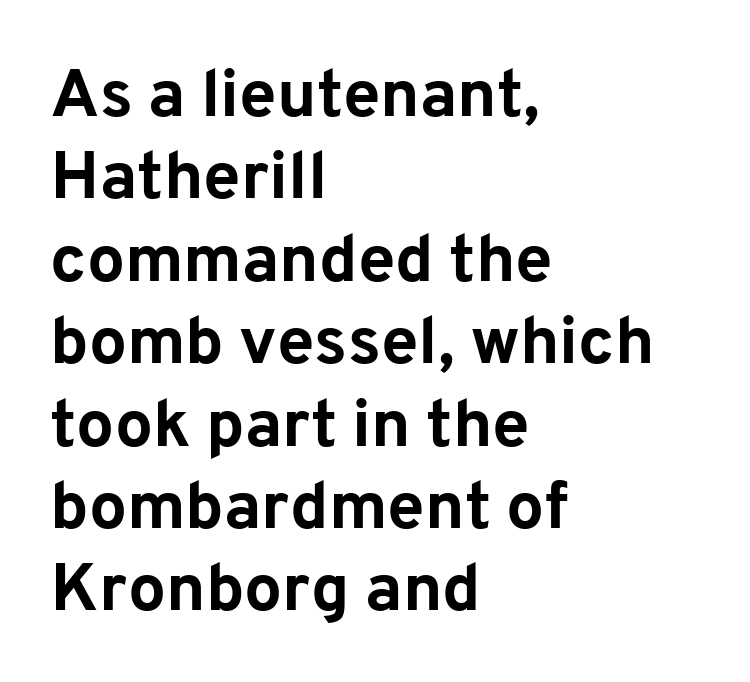
{"serif": "no", "italic": "no", "bold": "yes", "weight": "bold", "width": "normal", "stroke_contrast": "low", "x_height": "medium", "monospaced": "no", "underline": "no", "align": "left", "line_spacing_ratio": 1.23, "letter_spacing": "normal", "letter_spacing_em": 0.0, "glyph_px": 67}
